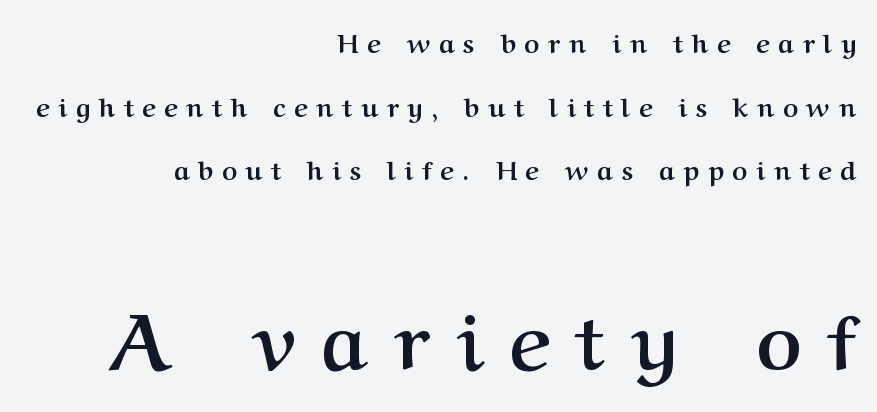
Q: Is the text bold? A: Yes.
Q: Is the text italic (slanted)? A: No, it is upright.
Q: Is the typeface a serif or a sans-serif typeface? A: Serif.
Q: Is the text underlined? A: No.
Q: How is the paragraph aligned? A: Right-aligned.
Q: Is the spacing between letters normal or unusually wide? A: Unusually wide.
Q: Is the spacing between lines tight, normal or loose? A: Loose.
Q: Which block of text is set in a larger size, the first (top) or the second (bottom)? A: The second (bottom) one.
Q: Width (condensed, normal, or wide)? A: Normal.
Q: Stroke contrast? A: Medium.
Q: x-height? A: Medium.
Q: Monospaced? A: No.
